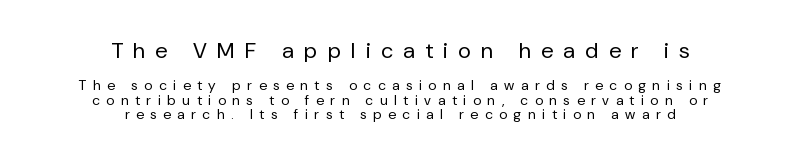
{"italic": "no", "bold": "no", "underline": "no", "align": "center", "line_spacing": "tight", "line_spacing_ratio": 1.03, "letter_spacing": "wide", "letter_spacing_em": 0.48, "larger_block": "first", "size_ratio": 1.57, "glyph_px": 22}
